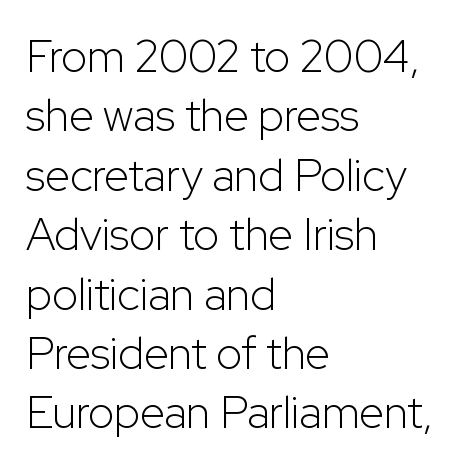
A typesetter would label this face a sans. A typesetter would call this zero additional tracking. Looks like regular typesetting: each glyph gets only the width it needs. Letters have the restrained weight of plain body copy at most.
